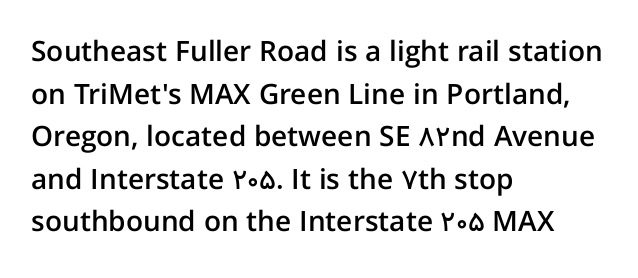
{"serif": "no", "italic": "no", "bold": "semi", "weight": "semibold", "width": "normal", "stroke_contrast": "low", "x_height": "medium", "monospaced": "no", "underline": "no", "align": "left", "line_spacing": "normal", "line_spacing_ratio": 1.52, "letter_spacing": "normal", "letter_spacing_em": 0.0, "glyph_px": 28}
